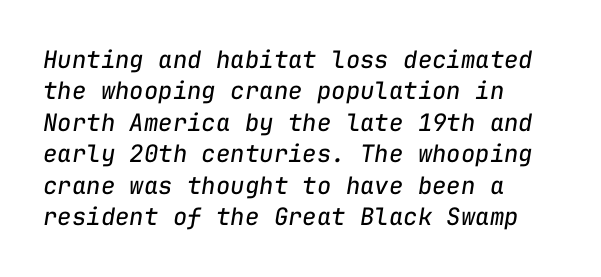
{"italic": "yes", "lean": "right", "slant_degrees": 9, "bold": "no", "underline": "no", "align": "left", "line_spacing": "normal", "line_spacing_ratio": 1.31, "letter_spacing": "normal", "letter_spacing_em": 0.0, "glyph_px": 24}
